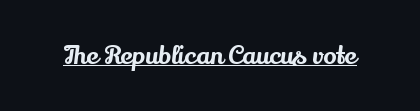
The image shows 25 px text type; set normal letter spacing, underlined.
